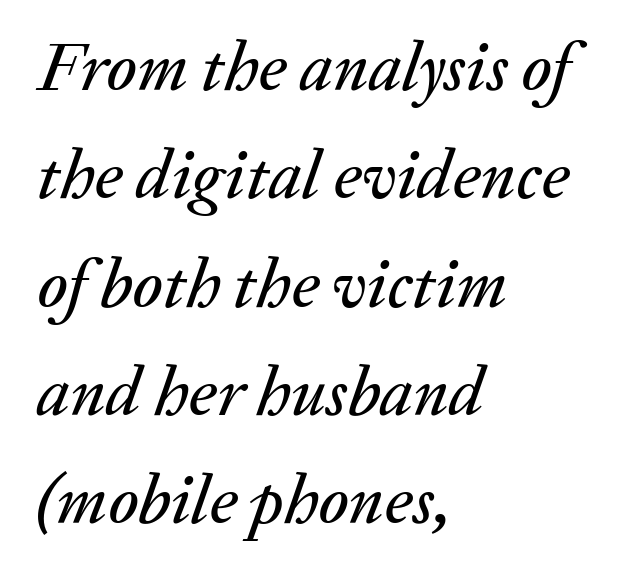
{"italic": "yes", "lean": "right", "slant_degrees": 20, "width": "normal", "stroke_contrast": "medium", "x_height": "medium", "monospaced": "no", "underline": "no", "align": "left", "line_spacing": "normal", "line_spacing_ratio": 1.57, "letter_spacing": "normal", "letter_spacing_em": 0.0, "glyph_px": 69}
